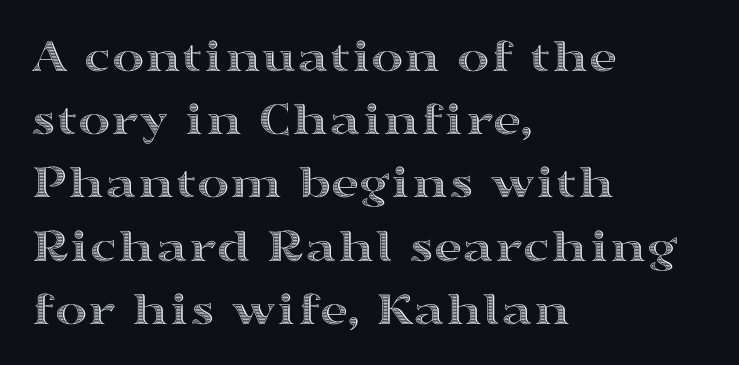
The image shows 49 px wide type, upright; set left-aligned, normal line spacing (1.29x), normal letter spacing, not underlined; a medium x-height.
